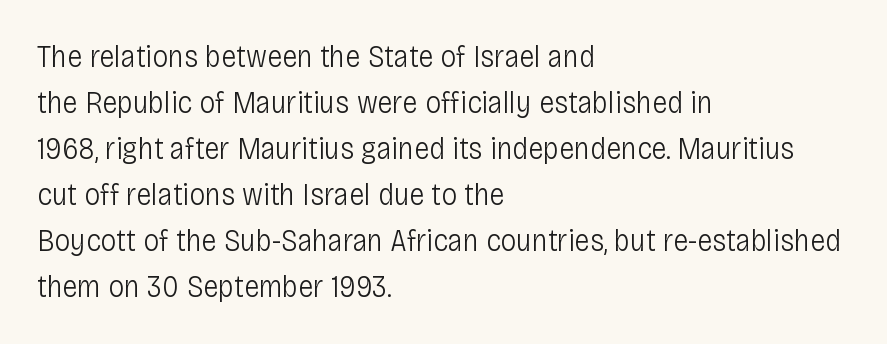
Q: Is the text bold? A: No.
Q: Is the text italic (slanted)? A: No, it is upright.
Q: Is the typeface a serif or a sans-serif typeface? A: Sans-serif.
Q: Is the text underlined? A: No.
Q: How is the paragraph aligned? A: Left-aligned.
Q: Is the spacing between letters normal or unusually wide? A: Normal.
Q: Is the spacing between lines tight, normal or loose? A: Normal.
Q: Width (condensed, normal, or wide)? A: Condensed.
Q: Stroke contrast? A: Low.
Q: x-height? A: Large.
Q: Monospaced? A: No.
